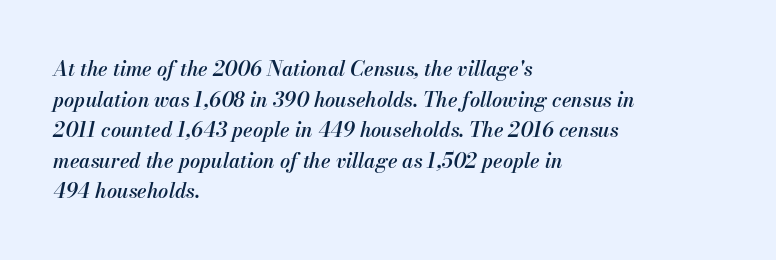
{"italic": "yes", "lean": "right", "slant_degrees": 13, "bold": "semi", "underline": "no", "align": "left", "line_spacing": "normal", "line_spacing_ratio": 1.53, "letter_spacing": "normal", "letter_spacing_em": 0.0, "glyph_px": 20}
